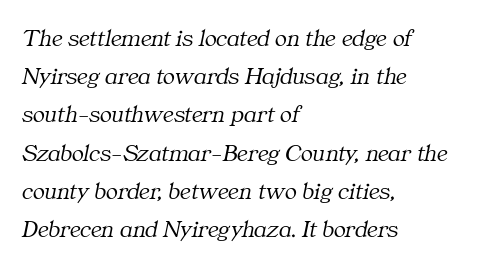
The gaps between neighbouring characters are ordinary and unremarkable. The font sits on the lighter half of the weight spectrum, regular included. The text carries the slant typical of an italic or oblique font. Compared with a centered layout, this one pins lines to the left instead.
